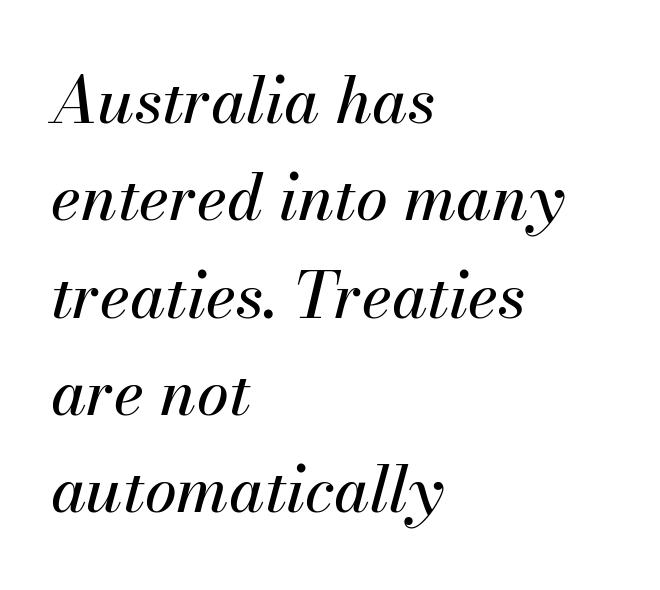
The letters are slanted; this is an italic face. This block has exactly the height ordinary leading produces. Characters follow at the spacing the type designer built in. Character widths vary here, with narrow letters taking less room than wide ones. This sample is left-justified, so line endings fall wherever the words run out. Descenders hang freely into open space.
